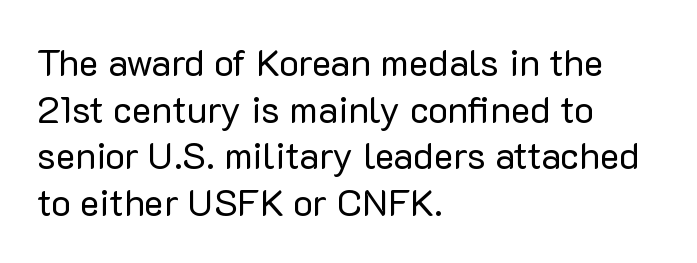
{"serif": "no", "italic": "no", "bold": "no", "weight": "regular", "width": "normal", "stroke_contrast": "low", "x_height": "medium", "monospaced": "no", "underline": "no", "align": "left", "line_spacing": "normal", "line_spacing_ratio": 1.26, "letter_spacing": "normal", "letter_spacing_em": 0.0, "glyph_px": 37}
